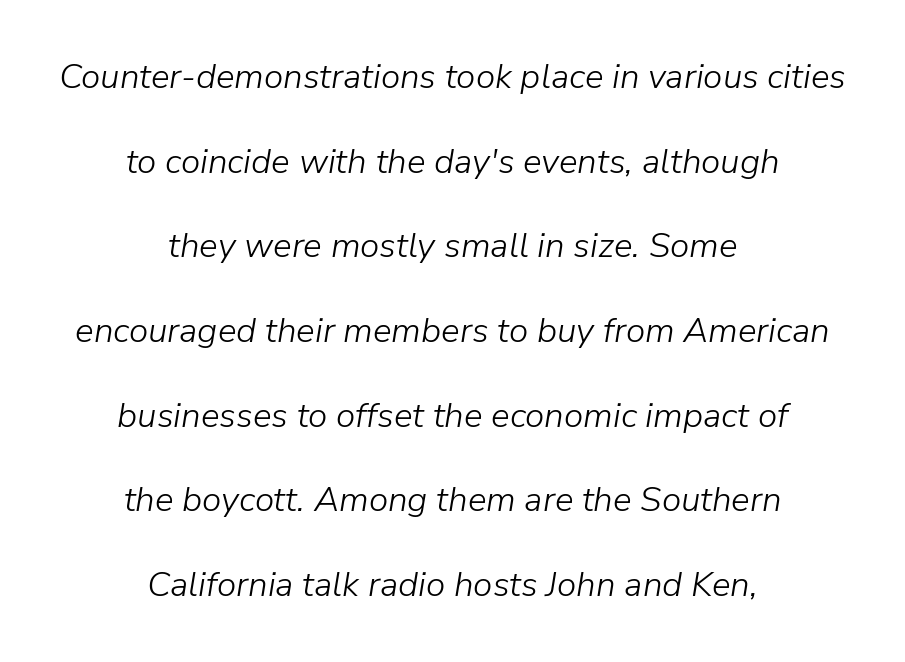
{"italic": "yes", "lean": "right", "slant_degrees": 9, "bold": "no", "weight": "light", "width": "normal", "stroke_contrast": "low", "x_height": "medium", "monospaced": "no", "underline": "no", "align": "center", "line_spacing": "loose", "line_spacing_ratio": 2.42, "letter_spacing": "normal", "letter_spacing_em": 0.0, "glyph_px": 35}
